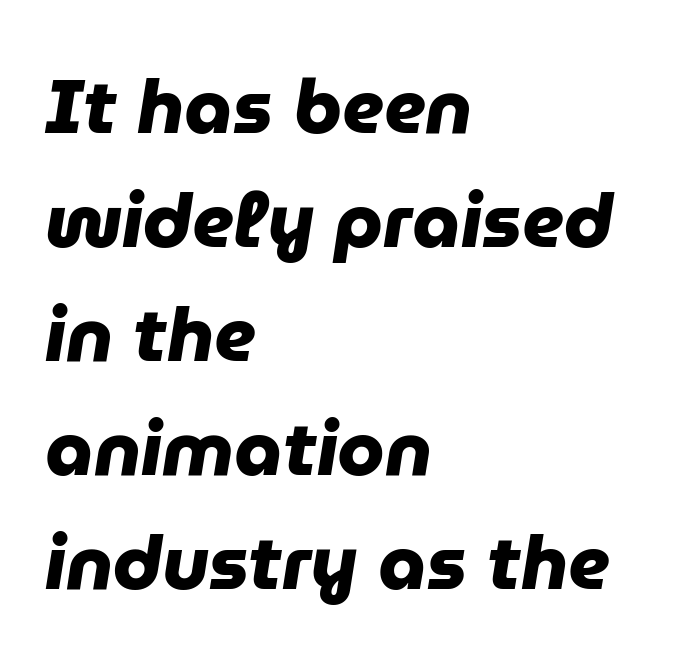
{"serif": "no", "bold": "yes", "weight": "heavy", "width": "normal", "stroke_contrast": "low", "x_height": "medium", "monospaced": "no", "underline": "no", "align": "left", "line_spacing": "normal", "line_spacing_ratio": 1.5, "letter_spacing": "normal", "letter_spacing_em": 0.0, "glyph_px": 76}
